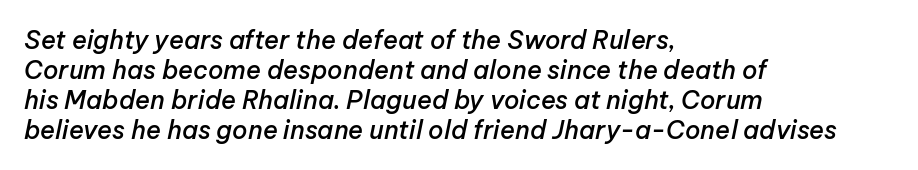
The image shows 25 px text type, italic (leaning right); set left-aligned, line spacing 1.2x, normal letter spacing, not underlined.
